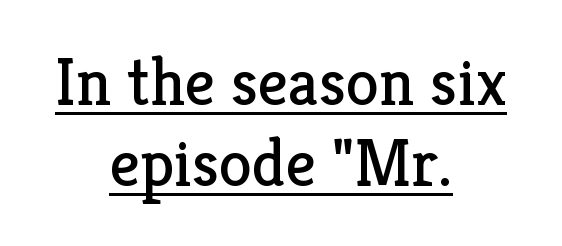
Classification — serif. Character widths vary here, with narrow letters taking less room than wide ones. When letters stand straight like this, we call the style roman or upright. No heavy texture on the line: the type isn't bold. The passage shown is underscored from start to finish. The tracking reads as untouched default to a designer's eye.
